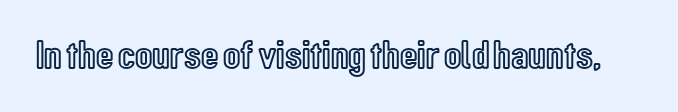
The image shows 40 px condensed type, upright; set normal letter spacing, not underlined; a medium x-height.
